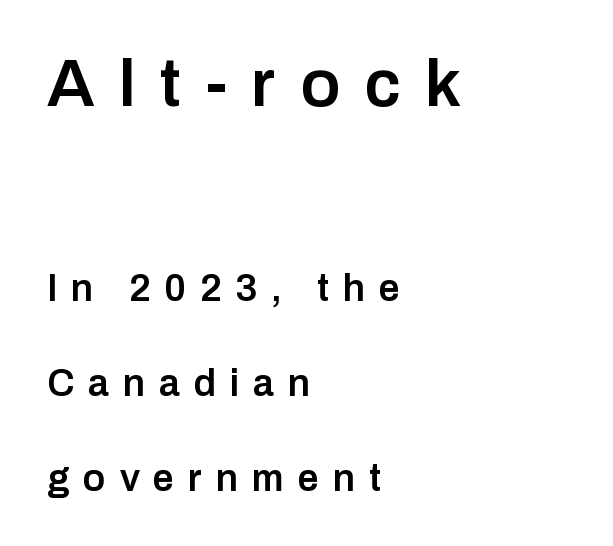
Q: Is the text bold? A: Semi-bold.
Q: Is the text italic (slanted)? A: No, it is upright.
Q: Is the typeface a serif or a sans-serif typeface? A: Sans-serif.
Q: Is the text underlined? A: No.
Q: How is the paragraph aligned? A: Left-aligned.
Q: Is the spacing between letters normal or unusually wide? A: Unusually wide.
Q: Is the spacing between lines tight, normal or loose? A: Loose.
Q: Which block of text is set in a larger size, the first (top) or the second (bottom)? A: The first (top) one.
Q: Width (condensed, normal, or wide)? A: Normal.
Q: Stroke contrast? A: Low.
Q: x-height? A: Medium.
Q: Monospaced? A: No.
